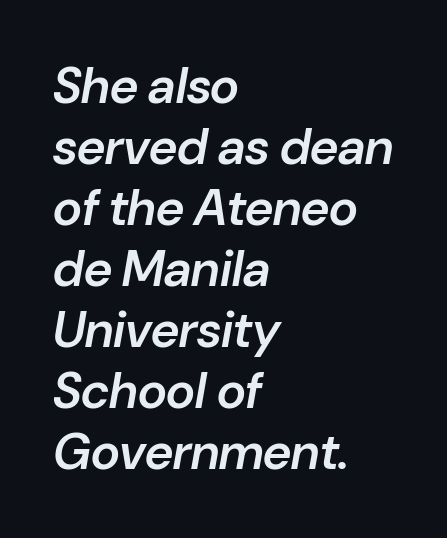
Q: Is the text bold? A: Semi-bold.
Q: Is the text italic (slanted)? A: Yes, it leans right by about 10 degrees.
Q: Is the text underlined? A: No.
Q: How is the paragraph aligned? A: Left-aligned.
Q: Is the spacing between letters normal or unusually wide? A: Normal.
Q: Width (condensed, normal, or wide)? A: Normal.
Q: Stroke contrast? A: Low.
Q: x-height? A: Medium.
Q: Monospaced? A: No.
